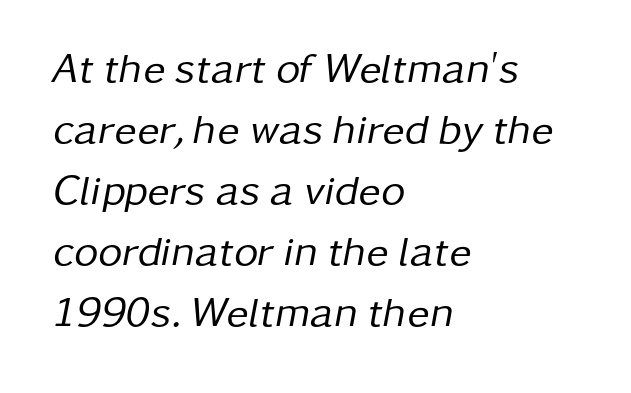
Q: Is the text bold? A: No.
Q: Is the text italic (slanted)? A: Yes, it leans right by about 11 degrees.
Q: Is the text underlined? A: No.
Q: How is the paragraph aligned? A: Left-aligned.
Q: Is the spacing between letters normal or unusually wide? A: Normal.
Q: Is the spacing between lines tight, normal or loose? A: Normal.
Q: Width (condensed, normal, or wide)? A: Normal.
Q: Stroke contrast? A: Low.
Q: x-height? A: Medium.
Q: Monospaced? A: No.
